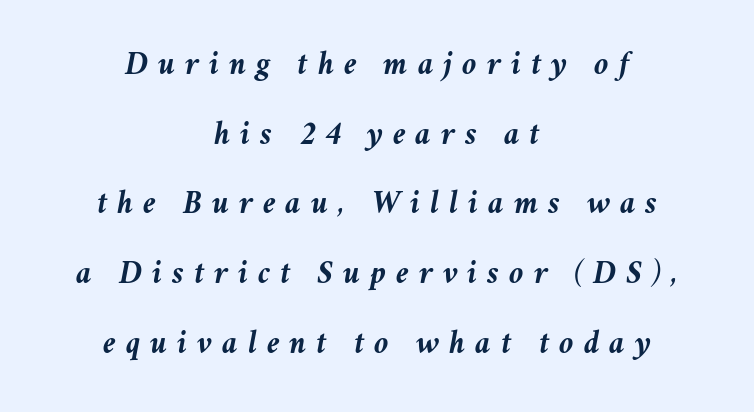
The image shows 33 px semibold type, italic (leaning right); set centered, loose line spacing (2.11x), unusually wide letter spacing (+0.3 em), not underlined; medium stroke contrast and a medium x-height.
